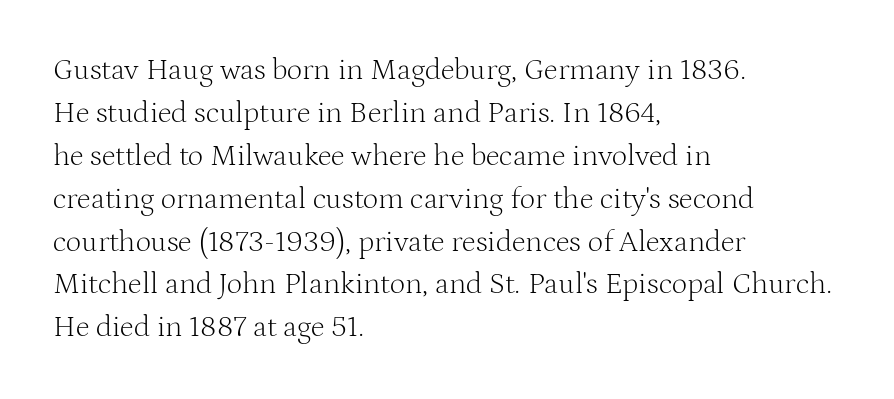
Counters stay open thanks to moderate or lighter strokes. Every character sits straight up, as roman type does. The space directly below the letters is spotless. The typesetter chose a ragged-right arrangement here. Observe the ordinary spacing: letters are neighbours, not strangers. Horizontal bands of white between lines are of average thickness.
